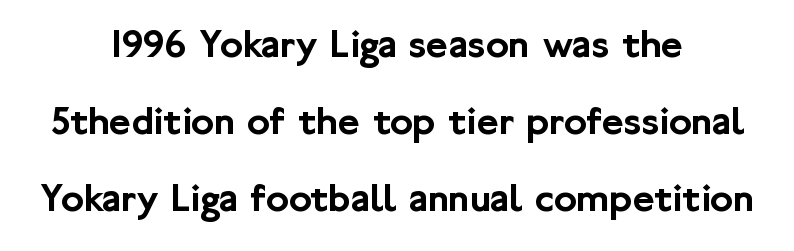
Q: Is the text italic (slanted)? A: No, it is upright.
Q: Is the typeface a serif or a sans-serif typeface? A: Sans-serif.
Q: Is the text underlined? A: No.
Q: How is the paragraph aligned? A: Centered.
Q: Is the spacing between letters normal or unusually wide? A: Normal.
Q: Width (condensed, normal, or wide)? A: Normal.
Q: Stroke contrast? A: Low.
Q: x-height? A: Medium.
Q: Monospaced? A: No.
